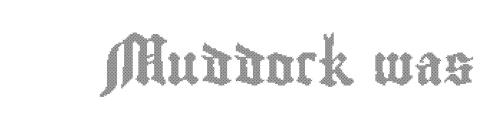
These lines keep a tight, regular rhythm from letter to letter. Proportional: the letters do not fall into vertical columns. The zone under the glyphs is completely vacant. This sample uses an upright cut, with every glyph sitting square on the baseline.
